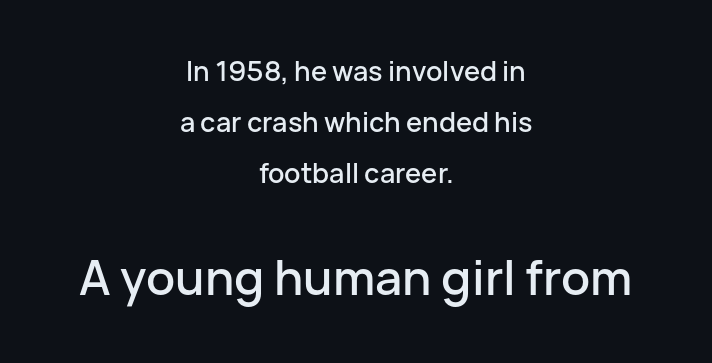
If you folded the block vertically in half, each line would mirror itself in length. Nothing unusual about the tracking: characters are spaced as the font intends. Which chunk is bigger? The second one — the bottom block dwarfs the top. Regarding serifs, this sample does without them. Italic? Not at all — the glyphs are vertical.
